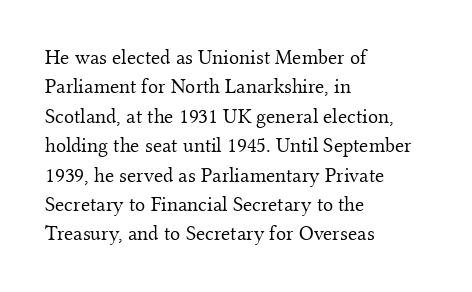
The image shows 21 px text type, upright; set left-aligned, normal line spacing (1.4x), normal letter spacing, not underlined.
